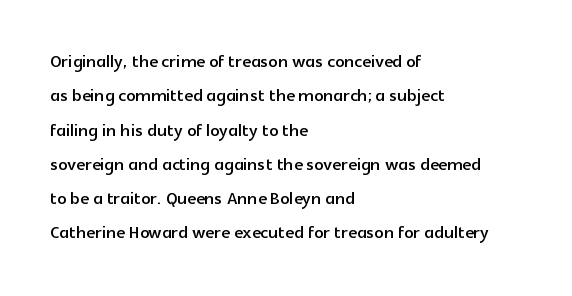
{"italic": "no", "underline": "no", "align": "left", "line_spacing": "normal", "line_spacing_ratio": 1.49, "letter_spacing": "normal", "letter_spacing_em": 0.0, "glyph_px": 23}
